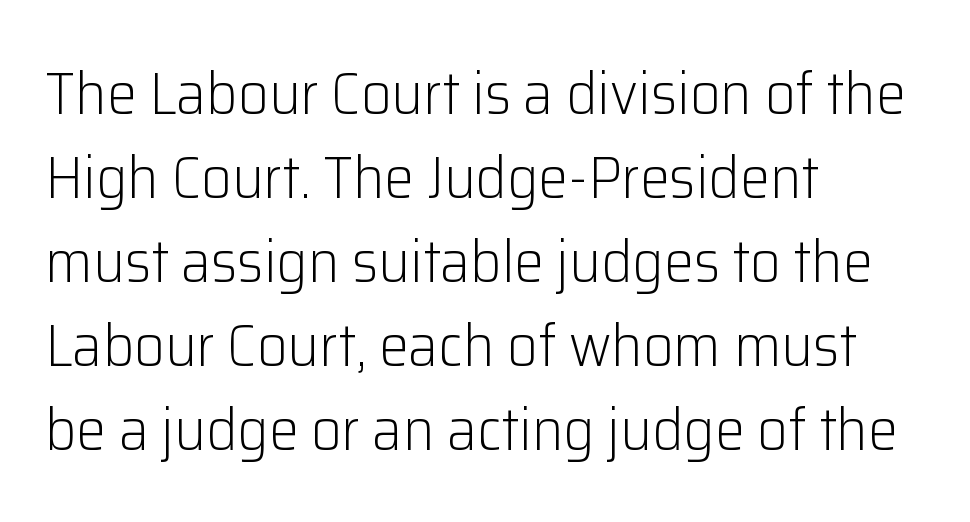
{"serif": "no", "italic": "no", "bold": "no", "weight": "light", "width": "normal", "stroke_contrast": "low", "x_height": "medium", "monospaced": "no", "underline": "no", "align": "left", "line_spacing": "normal", "line_spacing_ratio": 1.4, "letter_spacing": "normal", "letter_spacing_em": 0.0, "glyph_px": 60}
